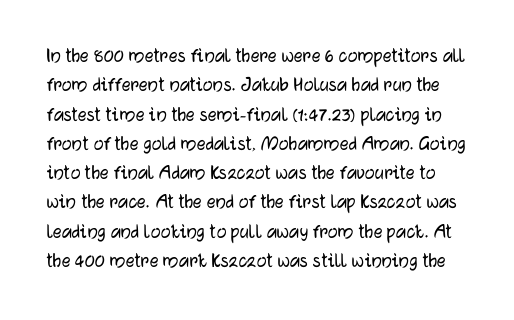
The image shows 22 px text type, upright; set normal line spacing (1.33x), normal letter spacing, not underlined.
